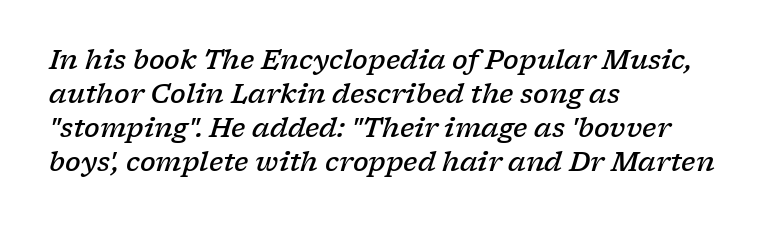
Q: Is the text bold? A: Semi-bold.
Q: Is the text italic (slanted)? A: Yes, it leans right by about 17 degrees.
Q: Is the text underlined? A: No.
Q: How is the paragraph aligned? A: Left-aligned.
Q: Is the spacing between letters normal or unusually wide? A: Normal.
Q: Is the spacing between lines tight, normal or loose? A: Normal.
